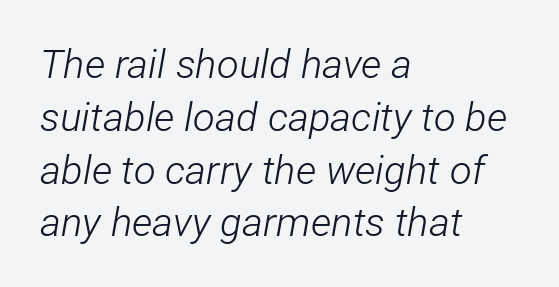
Q: Is the text bold? A: No.
Q: Is the text italic (slanted)? A: Yes, it leans right by about 12 degrees.
Q: Is the text underlined? A: No.
Q: How is the paragraph aligned? A: Left-aligned.
Q: Is the spacing between letters normal or unusually wide? A: Normal.
Q: Is the spacing between lines tight, normal or loose? A: Normal.
Q: Width (condensed, normal, or wide)? A: Condensed.
Q: Stroke contrast? A: Low.
Q: x-height? A: Medium.
Q: Monospaced? A: No.
